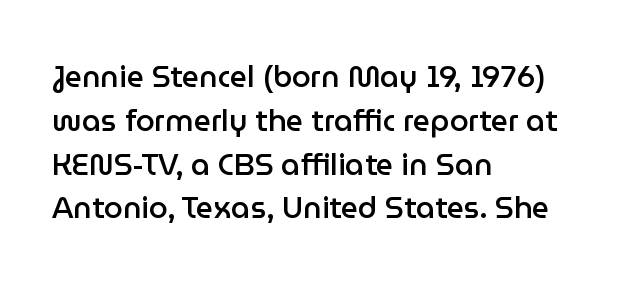
{"serif": "no", "italic": "no", "bold": "semi", "weight": "semibold", "width": "normal", "stroke_contrast": "low", "x_height": "medium", "monospaced": "no", "underline": "no", "align": "left", "line_spacing": "normal", "line_spacing_ratio": 1.46, "letter_spacing": "normal", "letter_spacing_em": 0.0, "glyph_px": 30}
